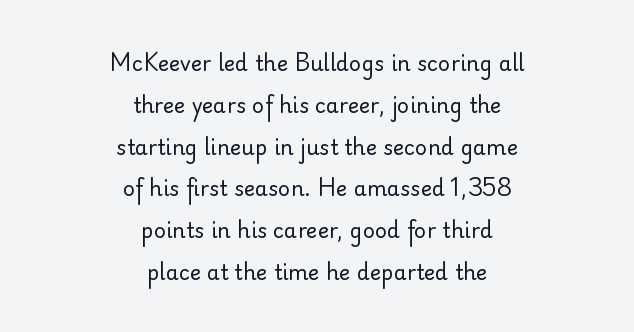
The image shows 21 px text type, upright; set centered, loose line spacing (1.99x), normal letter spacing, not underlined.
